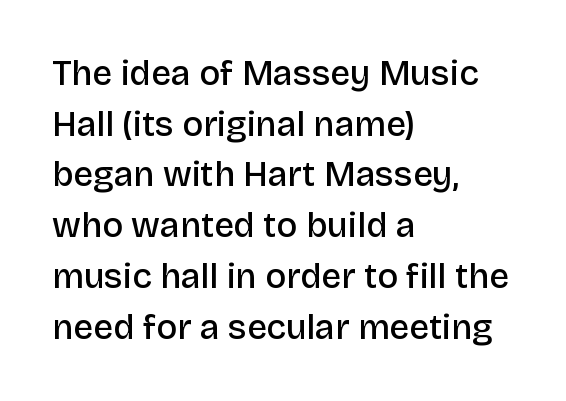
Q: Is the text bold? A: Semi-bold.
Q: Is the text italic (slanted)? A: No, it is upright.
Q: Is the typeface a serif or a sans-serif typeface? A: Sans-serif.
Q: Is the text underlined? A: No.
Q: How is the paragraph aligned? A: Left-aligned.
Q: Is the spacing between letters normal or unusually wide? A: Normal.
Q: Is the spacing between lines tight, normal or loose? A: Normal.
Q: Width (condensed, normal, or wide)? A: Normal.
Q: Stroke contrast? A: Low.
Q: x-height? A: Large.
Q: Monospaced? A: No.
